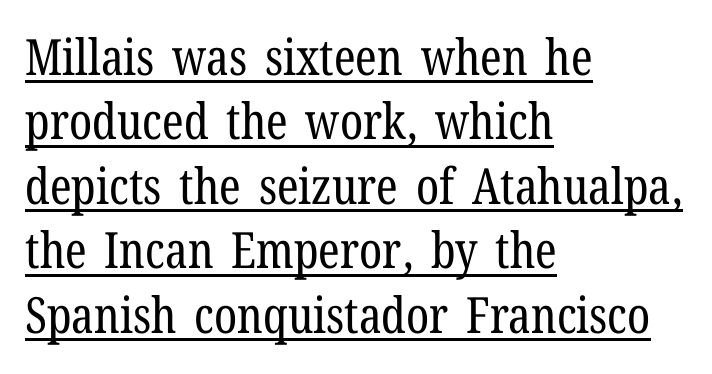
Q: Is the text bold? A: No.
Q: Is the text italic (slanted)? A: No, it is upright.
Q: Is the typeface a serif or a sans-serif typeface? A: Serif.
Q: Is the text underlined? A: Yes.
Q: How is the paragraph aligned? A: Left-aligned.
Q: Is the spacing between letters normal or unusually wide? A: Normal.
Q: Is the spacing between lines tight, normal or loose? A: Normal.
Q: Width (condensed, normal, or wide)? A: Condensed.
Q: Stroke contrast? A: Low.
Q: x-height? A: Medium.
Q: Monospaced? A: No.
